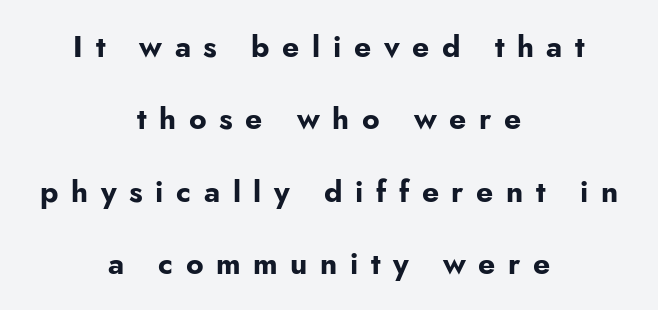
Q: Is the text bold? A: Yes.
Q: Is the text italic (slanted)? A: No, it is upright.
Q: Is the typeface a serif or a sans-serif typeface? A: Sans-serif.
Q: Is the text underlined? A: No.
Q: How is the paragraph aligned? A: Centered.
Q: Is the spacing between letters normal or unusually wide? A: Unusually wide.
Q: Is the spacing between lines tight, normal or loose? A: Loose.
Q: Width (condensed, normal, or wide)? A: Normal.
Q: Stroke contrast? A: Low.
Q: x-height? A: Small.
Q: Monospaced? A: No.
